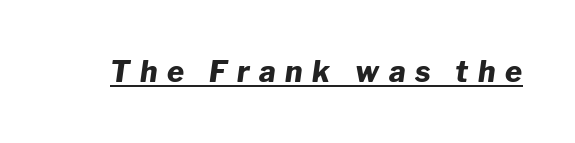
{"italic": "yes", "lean": "right", "slant_degrees": 8, "bold": "yes", "weight": "heavy", "width": "normal", "stroke_contrast": "low", "x_height": "medium", "monospaced": "no", "underline": "yes", "letter_spacing": "wide", "letter_spacing_em": 0.33, "glyph_px": 29}
